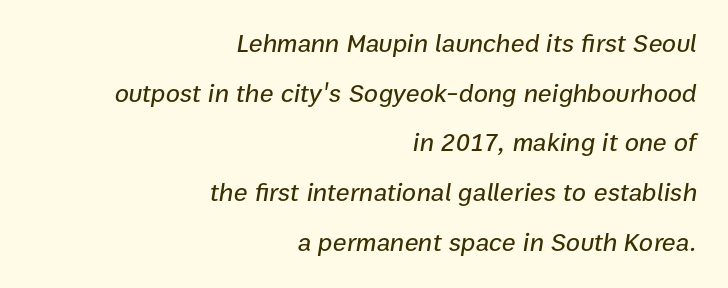
The image shows 26 px text type, italic (leaning right); set right-aligned, loose line spacing (1.91x), normal letter spacing, not underlined.
